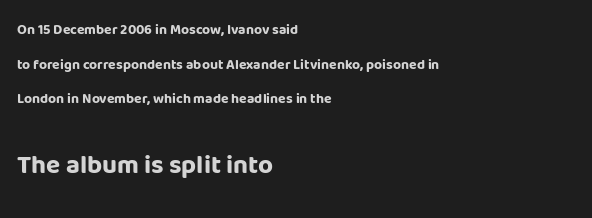
The image shows 26 px bold type, upright; set left-aligned, loose line spacing (2.47x), normal letter spacing, not underlined; the second (bottom) block is 1.86x larger.
